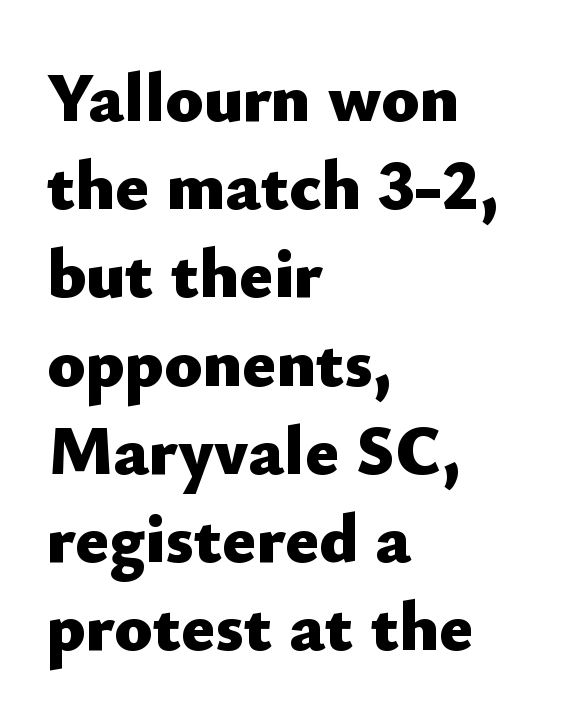
{"serif": "no", "italic": "no", "bold": "yes", "weight": "heavy", "width": "normal", "stroke_contrast": "low", "x_height": "small", "monospaced": "no", "underline": "no", "align": "left", "line_spacing": "normal", "line_spacing_ratio": 1.26, "letter_spacing": "normal", "letter_spacing_em": 0.0, "glyph_px": 70}
